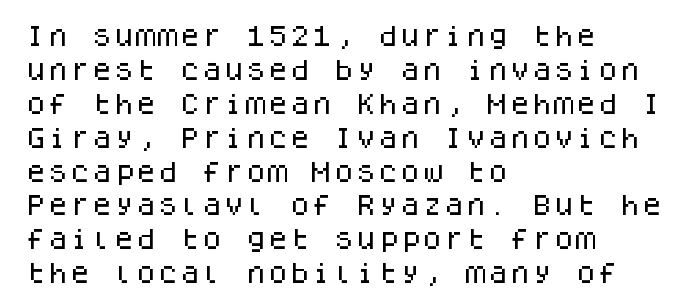
Q: Is the text italic (slanted)? A: No, it is upright.
Q: Is the text underlined? A: No.
Q: How is the paragraph aligned? A: Left-aligned.
Q: Is the spacing between letters normal or unusually wide? A: Normal.
Q: Is the spacing between lines tight, normal or loose? A: Normal.
